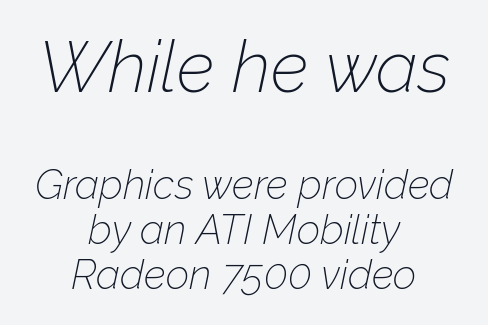
Q: Is the text bold? A: No.
Q: Is the text italic (slanted)? A: Yes, it leans right by about 12 degrees.
Q: Is the text underlined? A: No.
Q: How is the paragraph aligned? A: Centered.
Q: Is the spacing between letters normal or unusually wide? A: Normal.
Q: Is the spacing between lines tight, normal or loose? A: Tight.
Q: Which block of text is set in a larger size, the first (top) or the second (bottom)? A: The first (top) one.
Q: Width (condensed, normal, or wide)? A: Normal.
Q: Stroke contrast? A: Low.
Q: x-height? A: Medium.
Q: Monospaced? A: No.
